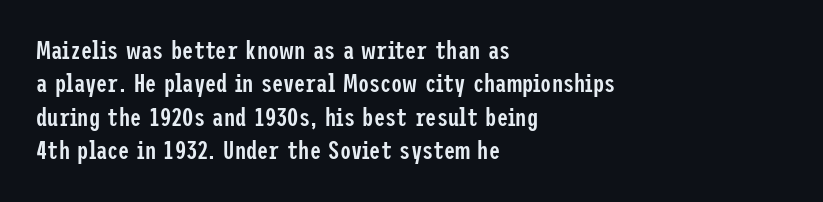
Q: Is the text bold? A: Semi-bold.
Q: Is the text italic (slanted)? A: No, it is upright.
Q: Is the text underlined? A: No.
Q: How is the paragraph aligned? A: Left-aligned.
Q: Is the spacing between letters normal or unusually wide? A: Normal.
Q: Is the spacing between lines tight, normal or loose? A: Normal.
